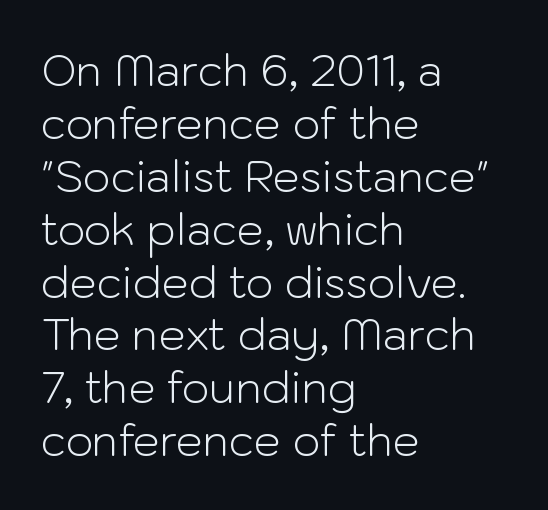
The image shows 43 px light sans-serif type, upright; set left-aligned, line spacing 1.23x, normal letter spacing, not underlined; low stroke contrast and a medium x-height.
